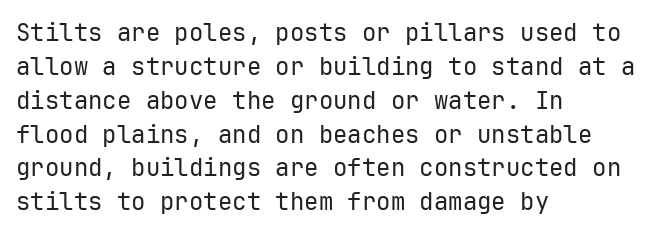
{"italic": "no", "bold": "no", "underline": "no", "align": "left", "line_spacing": "normal", "line_spacing_ratio": 1.41, "letter_spacing": "normal", "letter_spacing_em": 0.0, "glyph_px": 24}
